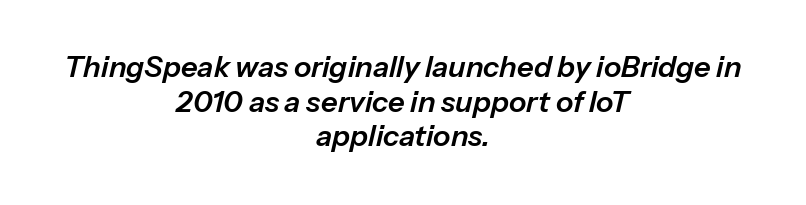
Looking at the ascenders, they clearly lean. Centered paragraph, ragged on both sides. Descenders hang freely into open space. Inter-character spacing is left at the font's built-in metrics.
